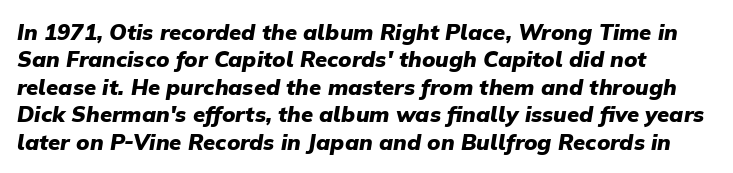
Q: Is the text bold? A: Yes.
Q: Is the text italic (slanted)? A: Yes, it leans right by about 9 degrees.
Q: Is the text underlined? A: No.
Q: Is the spacing between letters normal or unusually wide? A: Normal.
Q: Is the spacing between lines tight, normal or loose? A: Normal.
